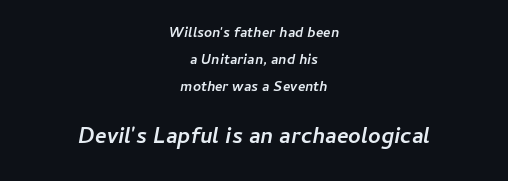
The image shows 22 px bold type, italic (leaning right); set centered, loose line spacing (1.92x), normal letter spacing, not underlined; the second (bottom) block is 1.57x larger.
